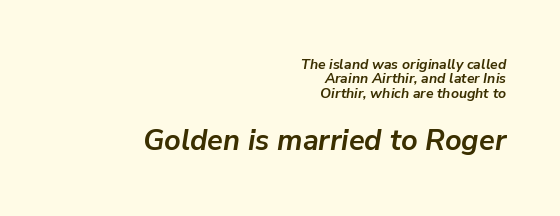
{"italic": "yes", "lean": "right", "slant_degrees": 9, "bold": "yes", "weight": "semibold", "width": "normal", "stroke_contrast": "low", "x_height": "medium", "monospaced": "no", "underline": "no", "align": "right", "line_spacing": "tight", "line_spacing_ratio": 1.02, "letter_spacing": "normal", "letter_spacing_em": 0.0, "larger_block": "second", "size_ratio": 2.07, "glyph_px": 29}
